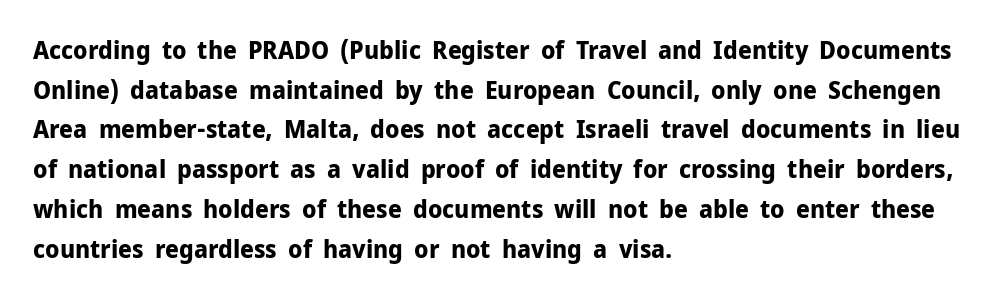
The image shows 25 px bold type, upright; set left-aligned, normal line spacing (1.59x), normal letter spacing, not underlined.
